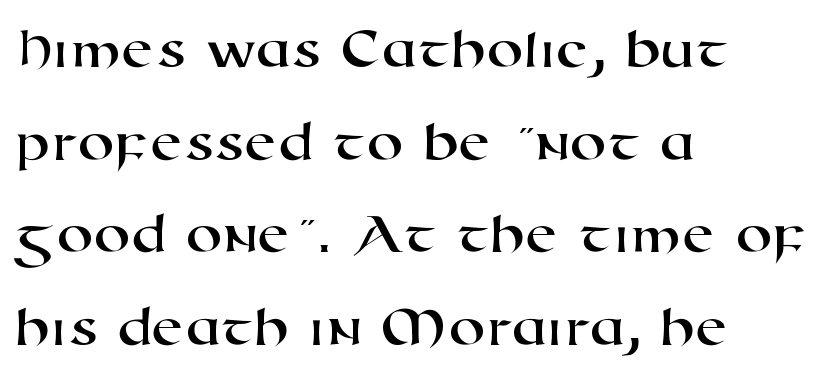
{"serif": "no", "width": "wide", "stroke_contrast": "high", "x_height": "medium", "monospaced": "no", "underline": "no", "align": "left", "line_spacing": "normal", "line_spacing_ratio": 1.57, "letter_spacing": "normal", "letter_spacing_em": 0.0, "glyph_px": 59}
